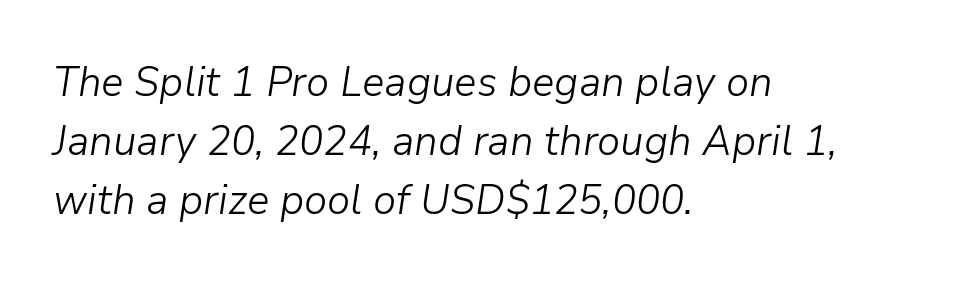
Q: Is the text bold? A: No.
Q: Is the text italic (slanted)? A: Yes, it leans right by about 9 degrees.
Q: Is the text underlined? A: No.
Q: How is the paragraph aligned? A: Left-aligned.
Q: Is the spacing between letters normal or unusually wide? A: Normal.
Q: Is the spacing between lines tight, normal or loose? A: Normal.
Q: Width (condensed, normal, or wide)? A: Normal.
Q: Stroke contrast? A: Low.
Q: x-height? A: Medium.
Q: Monospaced? A: No.
